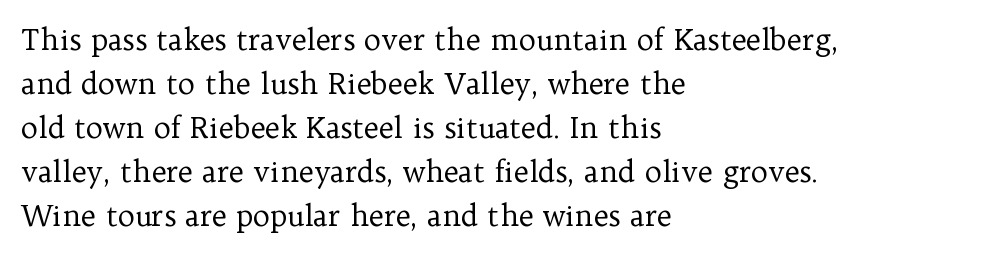
The space between consecutive lines is moderate. Summary of weight: not heavy and not bold. Notice how the passage keeps a crisp vertical edge on the left only. These lines are rendered in a variable-pitch font. Nobody touched the tracking dial on this one.
